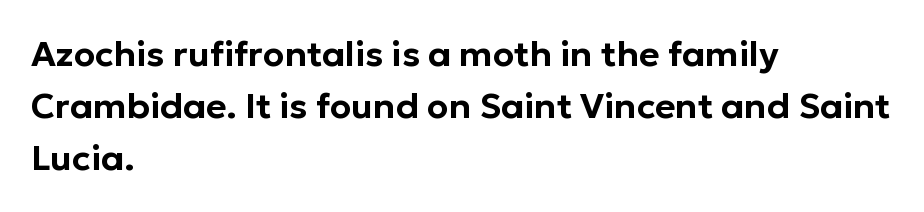
The image shows 35 px sans-serif type, upright; set left-aligned, normal line spacing (1.49x), normal letter spacing, not underlined; low stroke contrast and a medium x-height.
